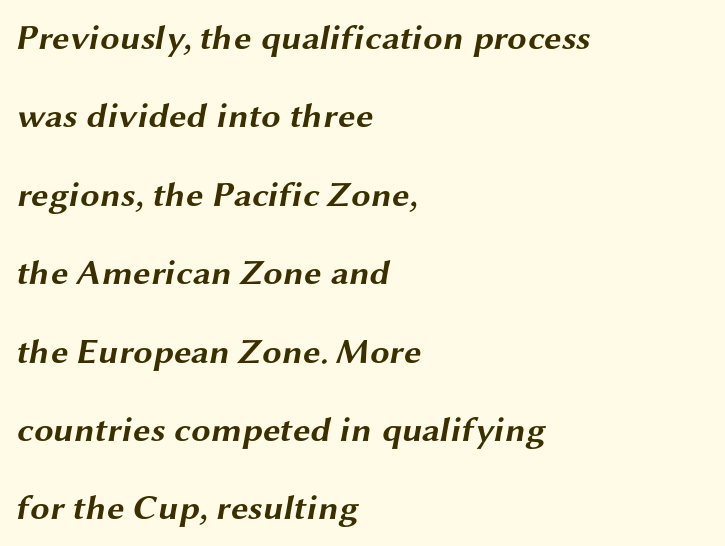
Leftover space on each line is placed entirely after the last word. Vertical spacing — loose. The words here are not underlined. The line texture is even and compact thanks to regular tracking. Typesetter's note: full bold, strokes at maximum text heaviness.
